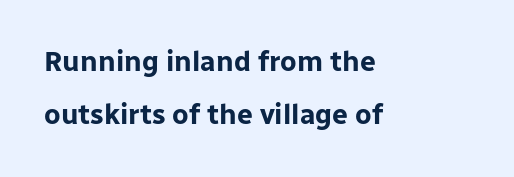
Q: Is the text bold? A: Yes.
Q: Is the text italic (slanted)? A: No, it is upright.
Q: Is the typeface a serif or a sans-serif typeface? A: Sans-serif.
Q: Is the text underlined? A: No.
Q: How is the paragraph aligned? A: Left-aligned.
Q: Is the spacing between letters normal or unusually wide? A: Normal.
Q: Is the spacing between lines tight, normal or loose? A: Loose.
Q: Width (condensed, normal, or wide)? A: Normal.
Q: Stroke contrast? A: Low.
Q: x-height? A: Medium.
Q: Monospaced? A: No.
